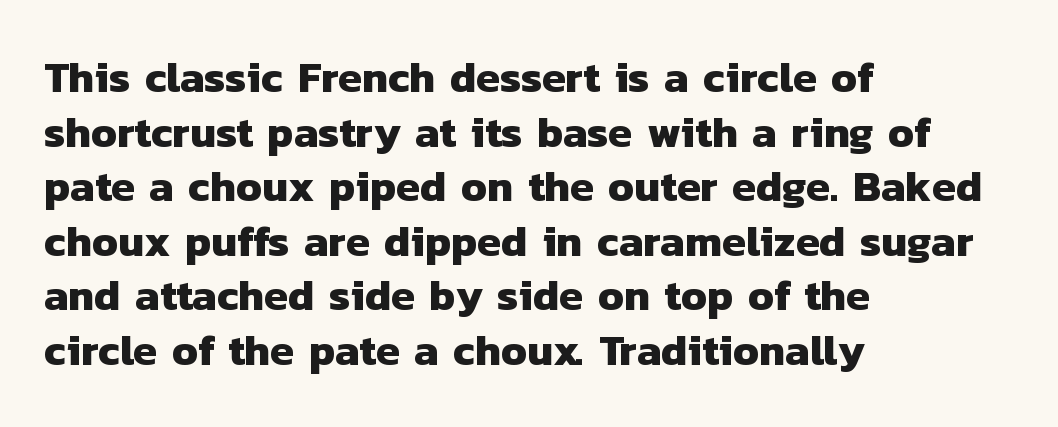
{"serif": "no", "bold": "yes", "weight": "heavy", "width": "normal", "stroke_contrast": "low", "x_height": "medium", "monospaced": "no", "underline": "no", "align": "left", "line_spacing": "normal", "line_spacing_ratio": 1.27, "letter_spacing": "normal", "letter_spacing_em": 0.0, "glyph_px": 43}
